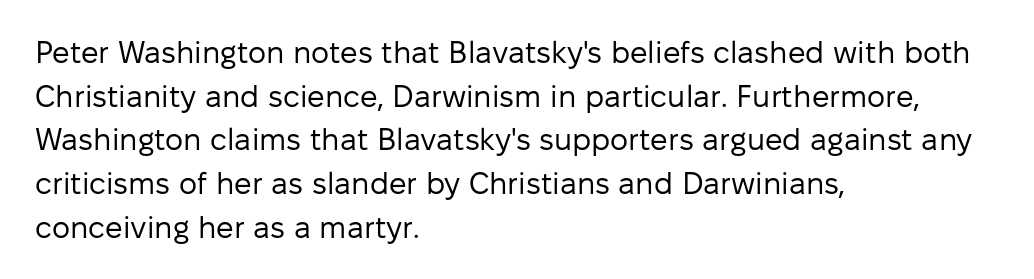
Q: Is the text bold? A: No.
Q: Is the text italic (slanted)? A: No, it is upright.
Q: Is the typeface a serif or a sans-serif typeface? A: Sans-serif.
Q: Is the text underlined? A: No.
Q: How is the paragraph aligned? A: Left-aligned.
Q: Is the spacing between letters normal or unusually wide? A: Normal.
Q: Is the spacing between lines tight, normal or loose? A: Normal.
Q: Width (condensed, normal, or wide)? A: Normal.
Q: Stroke contrast? A: Low.
Q: x-height? A: Medium.
Q: Monospaced? A: No.
